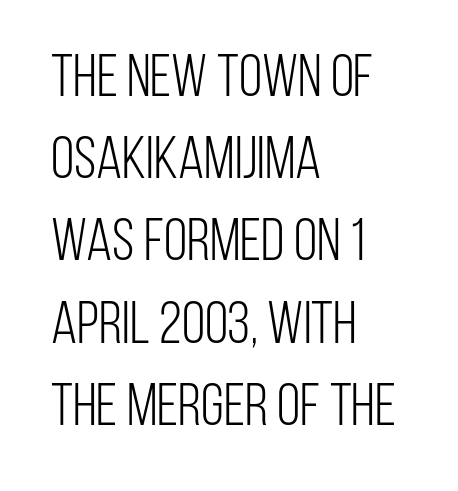
The image shows 60 px light, condensed sans-serif type, upright; set left-aligned, normal line spacing (1.37x), normal letter spacing, not underlined; low stroke contrast and a large x-height.
